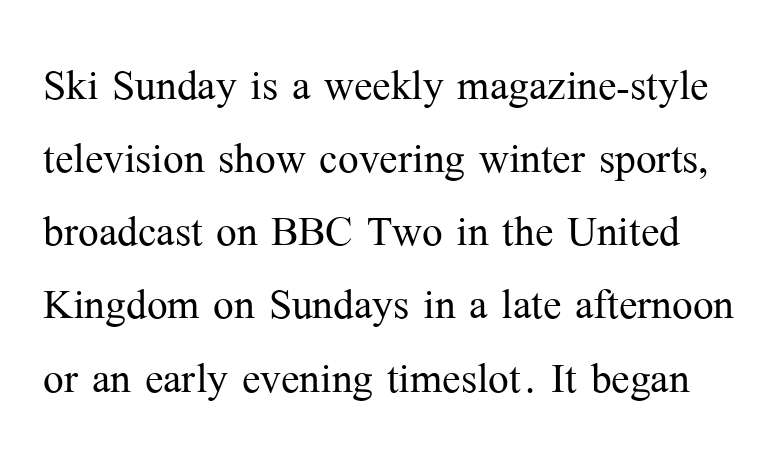
{"serif": "yes", "italic": "no", "bold": "no", "weight": "light", "width": "normal", "stroke_contrast": "medium", "x_height": "medium", "monospaced": "no", "underline": "no", "line_spacing": "normal", "line_spacing_ratio": 1.33, "letter_spacing": "normal", "letter_spacing_em": 0.0, "glyph_px": 55}
